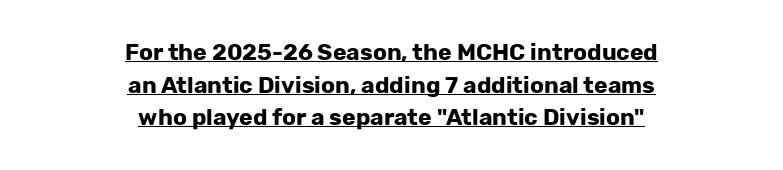
The image shows 23 px bold type, upright; set centered, normal line spacing (1.42x), normal letter spacing, underlined.
